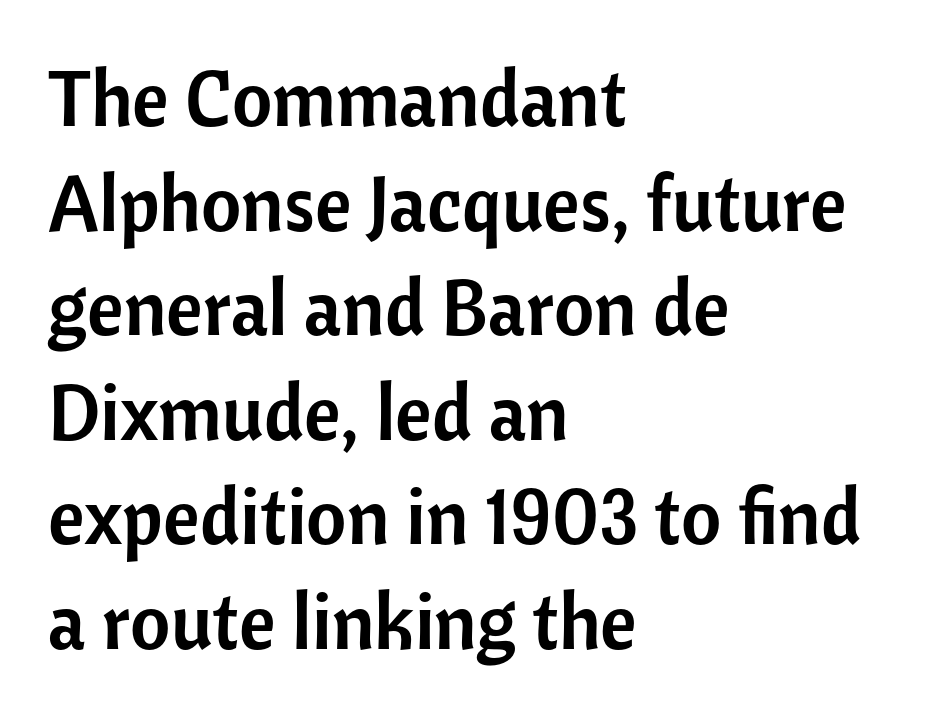
{"serif": "no", "italic": "no", "width": "normal", "stroke_contrast": "low", "x_height": "medium", "monospaced": "no", "underline": "no", "align": "left", "line_spacing": "normal", "line_spacing_ratio": 1.34, "letter_spacing": "normal", "letter_spacing_em": 0.0, "glyph_px": 78}
